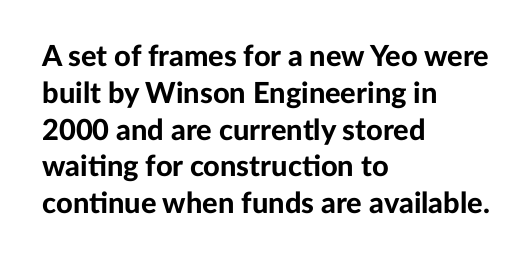
Honestly, there is no underline to notice here at all. Every character sits straight up, as roman type does. Spacing verdict: proportional, widths tailored to each character. Between one letter and the next there's only the usual sliver of space. Strokes here are thick enough to call this a true bold. Each letter's strokes conclude bluntly, with no projecting serifs.
